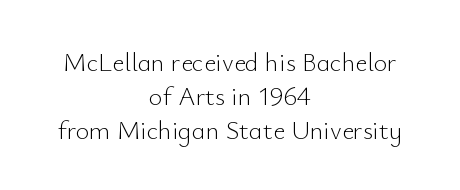
The image shows 26 px text type, upright; set centered, normal line spacing (1.3x), normal letter spacing, not underlined.
